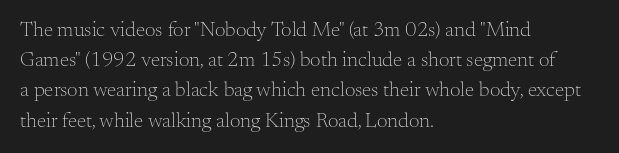
{"italic": "no", "bold": "no", "underline": "no", "align": "left", "line_spacing": "normal", "line_spacing_ratio": 1.44, "letter_spacing": "normal", "letter_spacing_em": 0.0, "glyph_px": 21}
